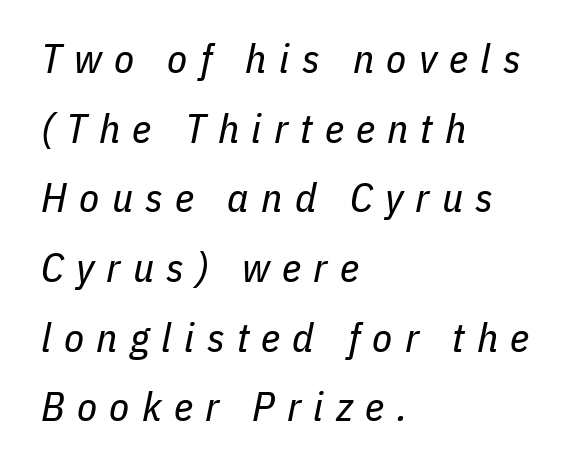
Q: Is the text bold? A: No.
Q: Is the text italic (slanted)? A: Yes, it leans right by about 11 degrees.
Q: Is the text underlined? A: No.
Q: How is the paragraph aligned? A: Left-aligned.
Q: Is the spacing between letters normal or unusually wide? A: Unusually wide.
Q: Is the spacing between lines tight, normal or loose? A: Normal.
Q: Width (condensed, normal, or wide)? A: Condensed.
Q: Stroke contrast? A: Low.
Q: x-height? A: Medium.
Q: Monospaced? A: No.
